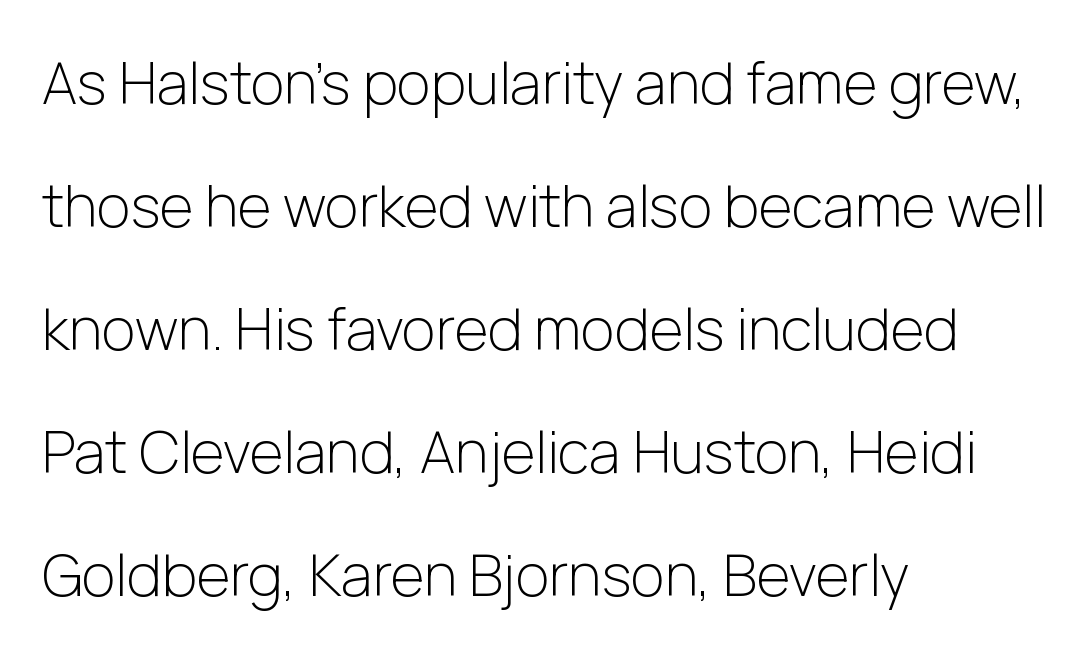
A bare baseline throughout the passage. Each line starts at the same left margin while the right side varies. It's the straight-up-and-down kind of type. Are there feet on the stems? There aren't — it's a sans. Compared with typical body copy, the letter spacing here is the same. The passage shown is not bold in any degree.
